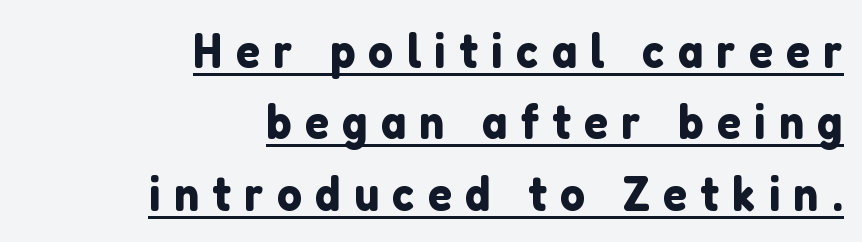
Q: Is the text italic (slanted)? A: No, it is upright.
Q: Is the typeface a serif or a sans-serif typeface? A: Sans-serif.
Q: Is the text underlined? A: Yes.
Q: How is the paragraph aligned? A: Right-aligned.
Q: Is the spacing between letters normal or unusually wide? A: Unusually wide.
Q: Is the spacing between lines tight, normal or loose? A: Normal.
Q: Width (condensed, normal, or wide)? A: Normal.
Q: Stroke contrast? A: Low.
Q: x-height? A: Medium.
Q: Monospaced? A: No.
